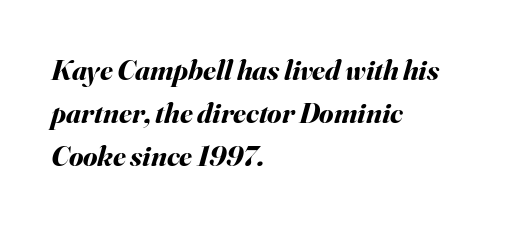
{"italic": "yes", "lean": "right", "slant_degrees": 16, "bold": "yes", "weight": "bold", "width": "normal", "stroke_contrast": "medium", "x_height": "small", "monospaced": "no", "underline": "no", "align": "left", "line_spacing": "normal", "line_spacing_ratio": 1.49, "letter_spacing": "normal", "letter_spacing_em": 0.0, "glyph_px": 29}
